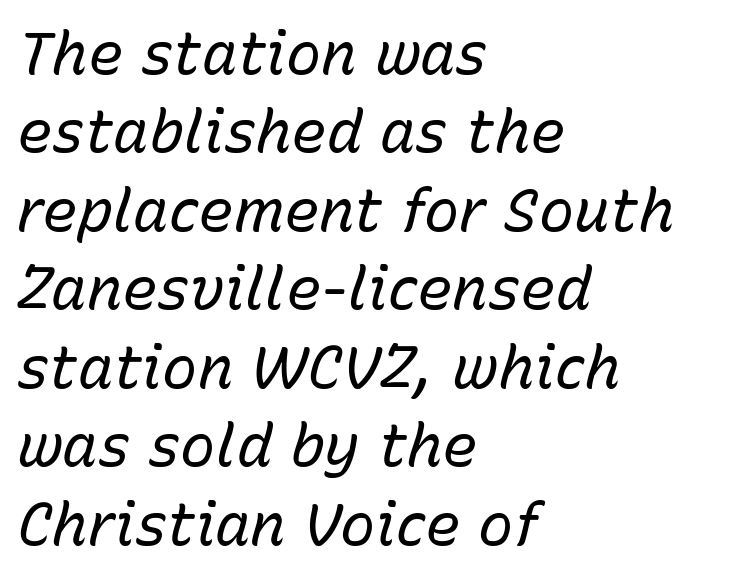
{"italic": "yes", "lean": "right", "slant_degrees": 15, "bold": "no", "weight": "regular", "width": "normal", "stroke_contrast": "low", "x_height": "medium", "monospaced": "no", "underline": "no", "align": "left", "line_spacing": "normal", "line_spacing_ratio": 1.33, "letter_spacing": "normal", "letter_spacing_em": 0.0, "glyph_px": 59}
